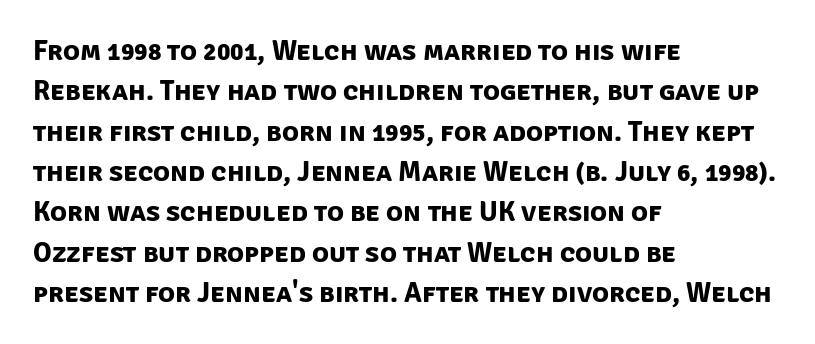
{"serif": "no", "bold": "yes", "weight": "bold", "width": "normal", "stroke_contrast": "low", "x_height": "large", "monospaced": "no", "underline": "no", "align": "left", "line_spacing": "normal", "line_spacing_ratio": 1.44, "letter_spacing": "normal", "letter_spacing_em": 0.0, "glyph_px": 28}
